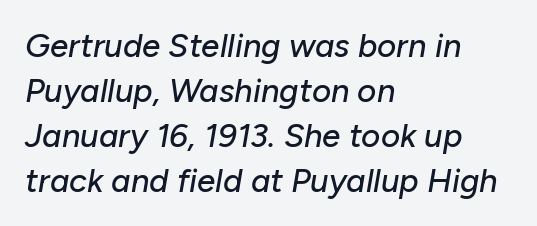
Baseline-to-baseline distance is the conventional proportion of letter height. Proportional: the letters do not fall into vertical columns. The foot of each line stays bare and open. When letters slant like this, we call the style italic. Does the copy run flush right? No — it runs flush left.
